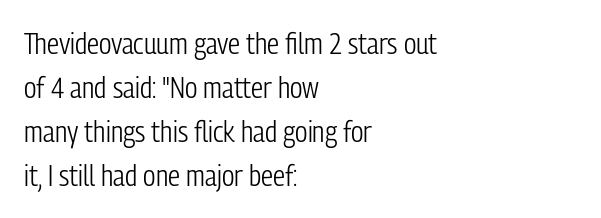
{"serif": "no", "italic": "no", "bold": "no", "weight": "light", "width": "condensed", "stroke_contrast": "low", "x_height": "medium", "monospaced": "no", "underline": "no", "align": "left", "line_spacing": "normal", "line_spacing_ratio": 1.47, "letter_spacing": "normal", "letter_spacing_em": 0.0, "glyph_px": 30}
